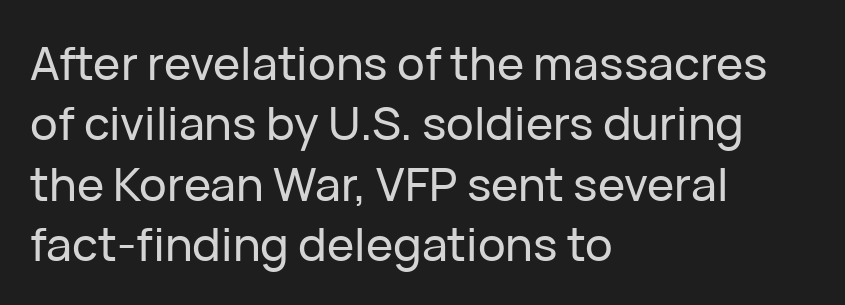
The image shows 46 px sans-serif type, upright; set left-aligned, normal line spacing (1.31x), normal letter spacing, not underlined; low stroke contrast and a medium x-height.
